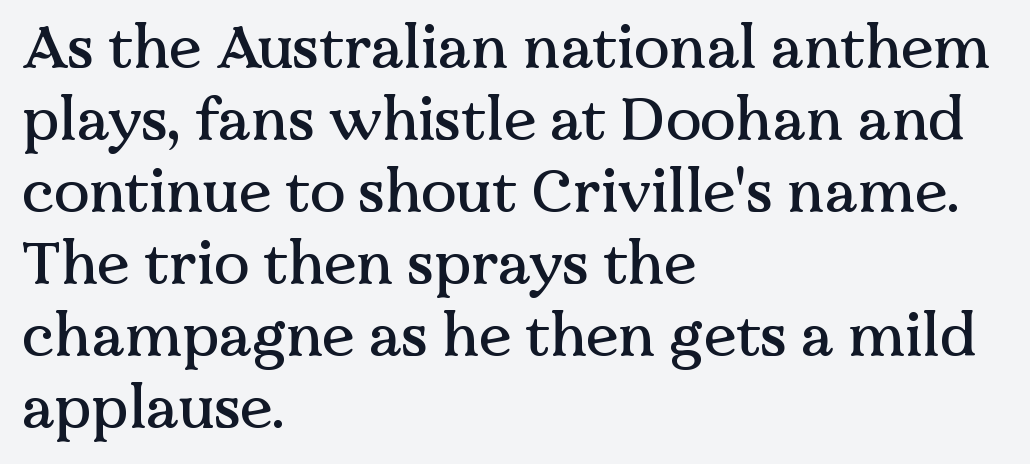
Proportional: the letters do not fall into vertical columns. The face used here is seriffed, in the tradition of book romans. Does the copy run flush right? No — it runs flush left. The letters stand straight up with perfectly vertical stems. Nobody drew a line under any word here.
